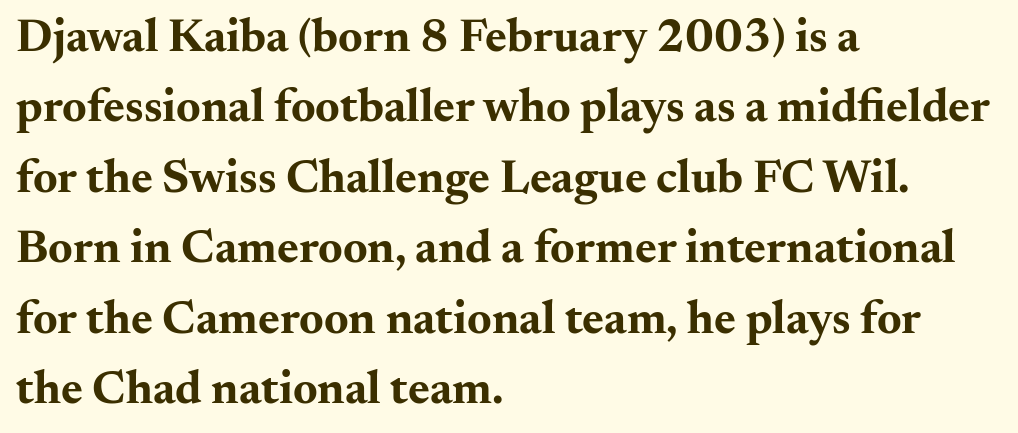
{"serif": "yes", "italic": "no", "bold": "yes", "weight": "bold", "width": "wide", "stroke_contrast": "medium", "x_height": "small", "monospaced": "no", "underline": "no", "align": "left", "line_spacing": "normal", "line_spacing_ratio": 1.5, "letter_spacing": "normal", "letter_spacing_em": 0.0, "glyph_px": 47}
